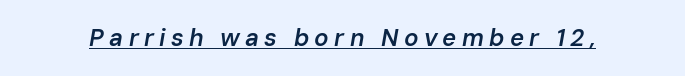
{"italic": "yes", "lean": "right", "slant_degrees": 10, "bold": "semi", "underline": "yes", "letter_spacing": "wide", "letter_spacing_em": 0.22, "glyph_px": 24}
